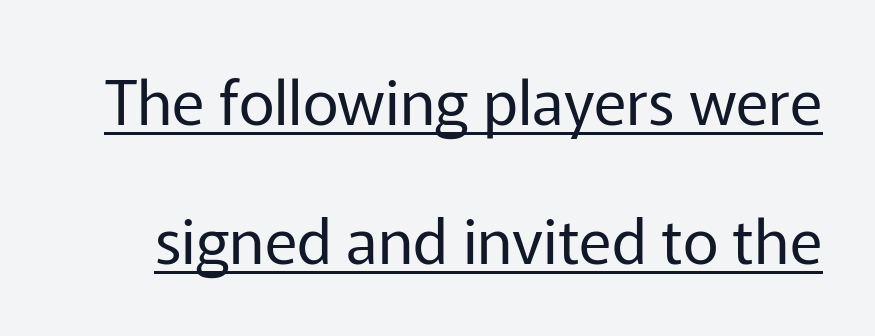
Q: Is the text bold? A: No.
Q: Is the text italic (slanted)? A: No, it is upright.
Q: Is the typeface a serif or a sans-serif typeface? A: Sans-serif.
Q: Is the text underlined? A: Yes.
Q: Is the spacing between letters normal or unusually wide? A: Normal.
Q: Is the spacing between lines tight, normal or loose? A: Loose.
Q: Width (condensed, normal, or wide)? A: Normal.
Q: Stroke contrast? A: Low.
Q: x-height? A: Medium.
Q: Monospaced? A: No.
